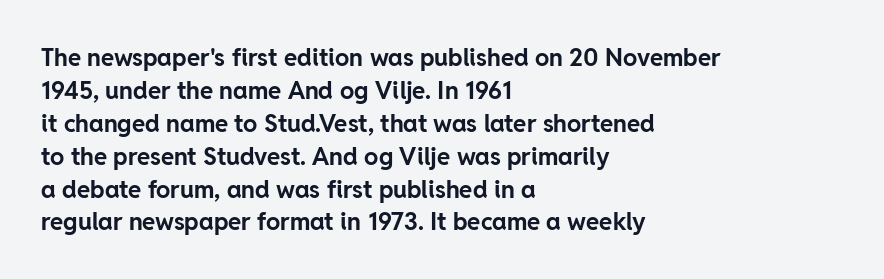
Q: Is the text bold? A: Yes.
Q: Is the text italic (slanted)? A: No, it is upright.
Q: Is the text underlined? A: No.
Q: How is the paragraph aligned? A: Left-aligned.
Q: Is the spacing between letters normal or unusually wide? A: Normal.
Q: Is the spacing between lines tight, normal or loose? A: Normal.
